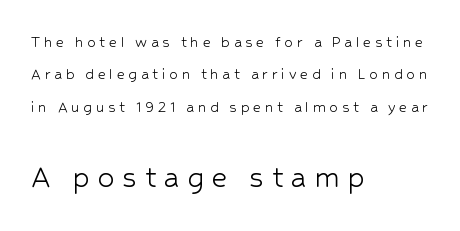
Q: Is the text bold? A: No.
Q: Is the text italic (slanted)? A: No, it is upright.
Q: Is the typeface a serif or a sans-serif typeface? A: Sans-serif.
Q: Is the text underlined? A: No.
Q: How is the paragraph aligned? A: Left-aligned.
Q: Is the spacing between letters normal or unusually wide? A: Unusually wide.
Q: Is the spacing between lines tight, normal or loose? A: Loose.
Q: Which block of text is set in a larger size, the first (top) or the second (bottom)? A: The second (bottom) one.
Q: Width (condensed, normal, or wide)? A: Normal.
Q: Stroke contrast? A: Low.
Q: x-height? A: Medium.
Q: Monospaced? A: No.
